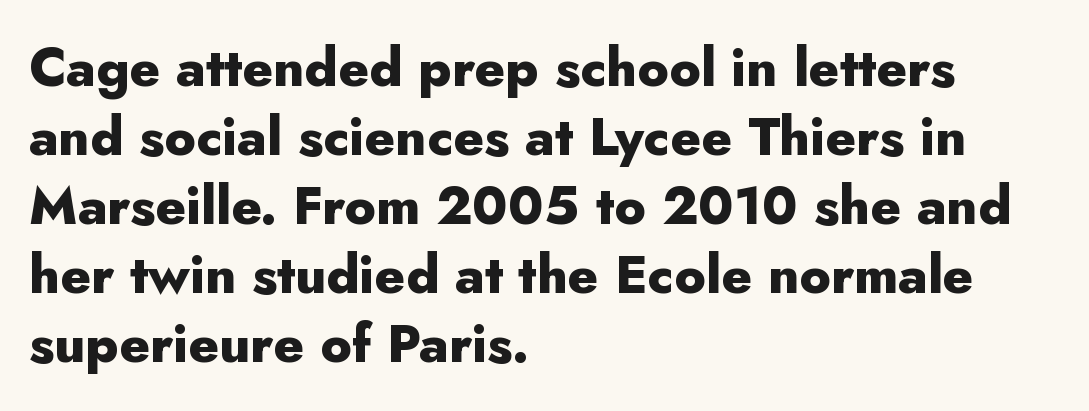
The image shows 53 px heavy sans-serif type, upright; set left-aligned, normal line spacing (1.3x), normal letter spacing, not underlined; low stroke contrast and a small x-height.
